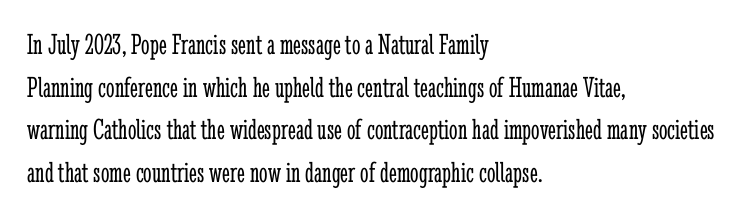
The image shows 30 px light, condensed serif type, upright; set left-aligned, normal line spacing (1.42x), normal letter spacing, not underlined; low stroke contrast and a medium x-height.
